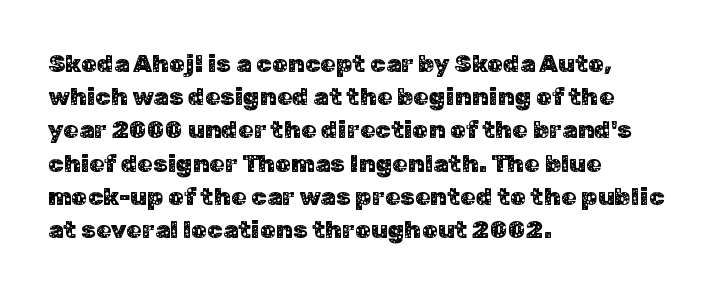
The image shows 25 px text type, upright; set left-aligned, normal line spacing (1.33x), normal letter spacing, not underlined.
